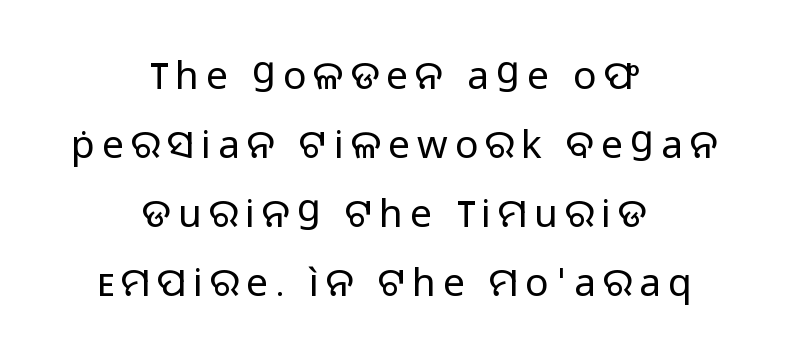
Q: Is the text bold? A: No.
Q: Is the text italic (slanted)? A: No, it is upright.
Q: Is the typeface a serif or a sans-serif typeface? A: Sans-serif.
Q: Is the text underlined? A: No.
Q: How is the paragraph aligned? A: Centered.
Q: Width (condensed, normal, or wide)? A: Normal.
Q: Stroke contrast? A: Low.
Q: x-height? A: Medium.
Q: Monospaced? A: No.
